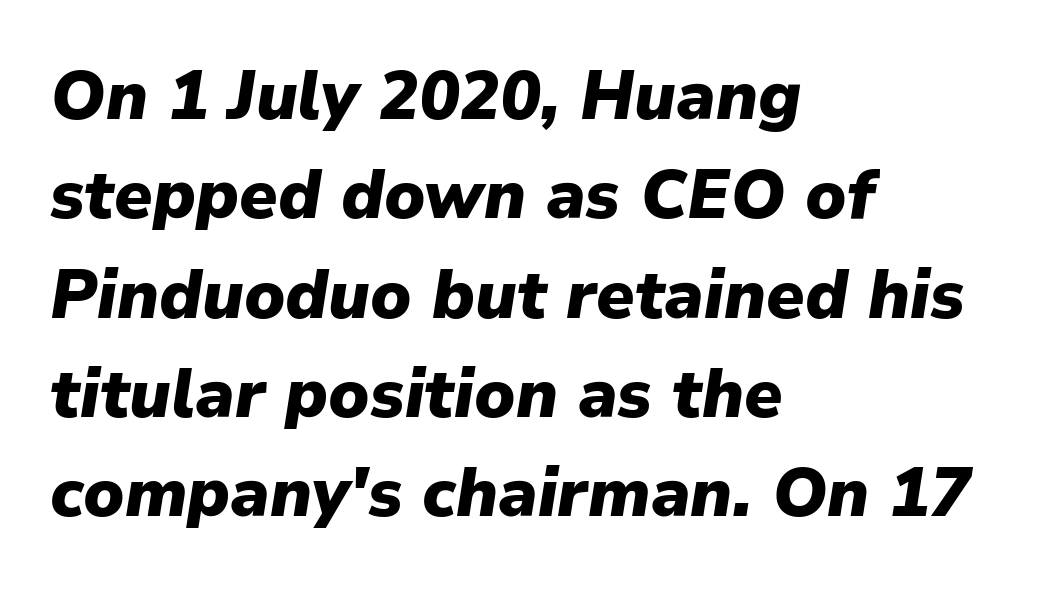
The image shows 68 px heavy type, italic (leaning right); set left-aligned, normal line spacing (1.46x), normal letter spacing, not underlined; low stroke contrast and a medium x-height.
